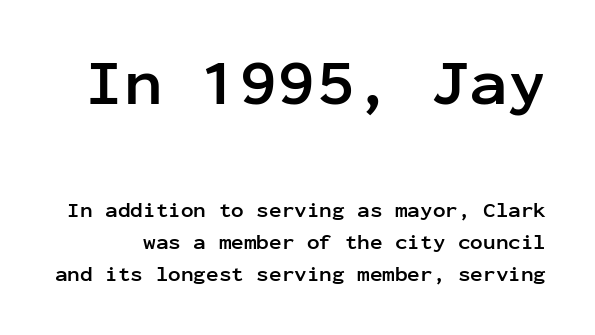
The glyphs are unaccompanied by any horizontal stroke below them. Monospaced: the letters line up in strict vertical columns. Regarding serifs, this sample does without them. In terms of weight, the rendering is a true, heavy bold.
